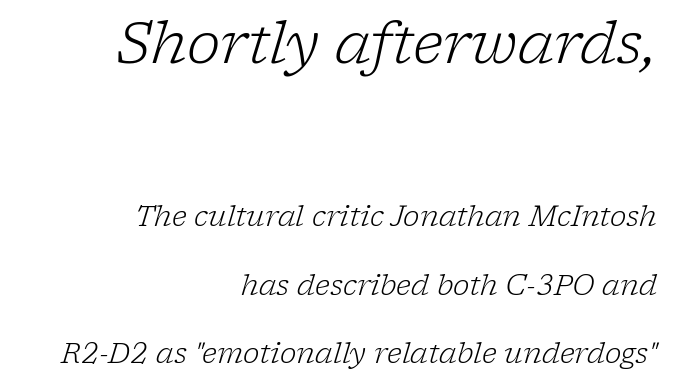
Q: Is the text bold? A: No.
Q: Is the text italic (slanted)? A: Yes, it leans right by about 17 degrees.
Q: Is the typeface a serif or a sans-serif typeface? A: Serif.
Q: Is the text underlined? A: No.
Q: How is the paragraph aligned? A: Right-aligned.
Q: Is the spacing between letters normal or unusually wide? A: Normal.
Q: Is the spacing between lines tight, normal or loose? A: Loose.
Q: Which block of text is set in a larger size, the first (top) or the second (bottom)? A: The first (top) one.
Q: Width (condensed, normal, or wide)? A: Normal.
Q: Stroke contrast? A: Low.
Q: x-height? A: Medium.
Q: Monospaced? A: No.
